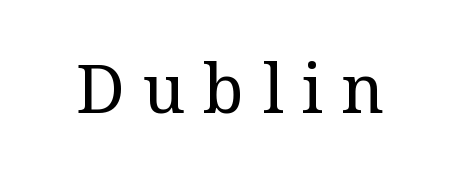
{"serif": "yes", "italic": "no", "bold": "no", "weight": "regular", "width": "normal", "stroke_contrast": "medium", "x_height": "medium", "monospaced": "no", "underline": "no", "letter_spacing": "wide", "letter_spacing_em": 0.27, "glyph_px": 67}
